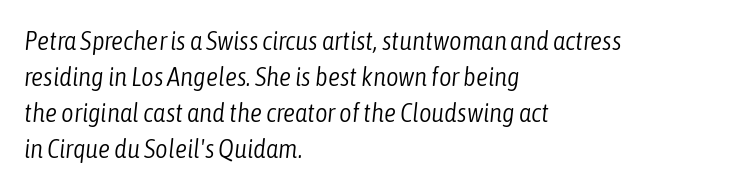
{"italic": "yes", "lean": "right", "slant_degrees": 6, "bold": "no", "underline": "no", "align": "left", "line_spacing": "normal", "line_spacing_ratio": 1.33, "letter_spacing": "normal", "letter_spacing_em": 0.0, "glyph_px": 27}
